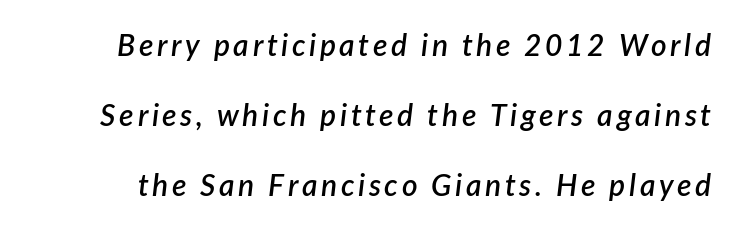
Varying glyph widths throughout — classic text-font behaviour. Does the lettering tilt? It does — this is italic. As a designer I'd log this as weight 600, semibold. The space between consecutive lines is lavish. Words float on clear page, feet unadorned.
